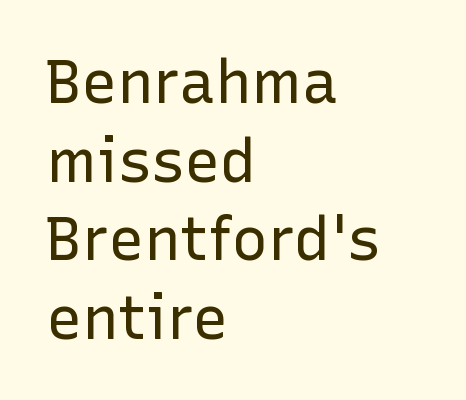
Q: Is the text bold? A: No.
Q: Is the text italic (slanted)? A: No, it is upright.
Q: Is the typeface a serif or a sans-serif typeface? A: Sans-serif.
Q: Is the text underlined? A: No.
Q: How is the paragraph aligned? A: Left-aligned.
Q: Is the spacing between letters normal or unusually wide? A: Normal.
Q: Is the spacing between lines tight, normal or loose? A: Normal.
Q: Width (condensed, normal, or wide)? A: Normal.
Q: Stroke contrast? A: Low.
Q: x-height? A: Medium.
Q: Monospaced? A: No.
